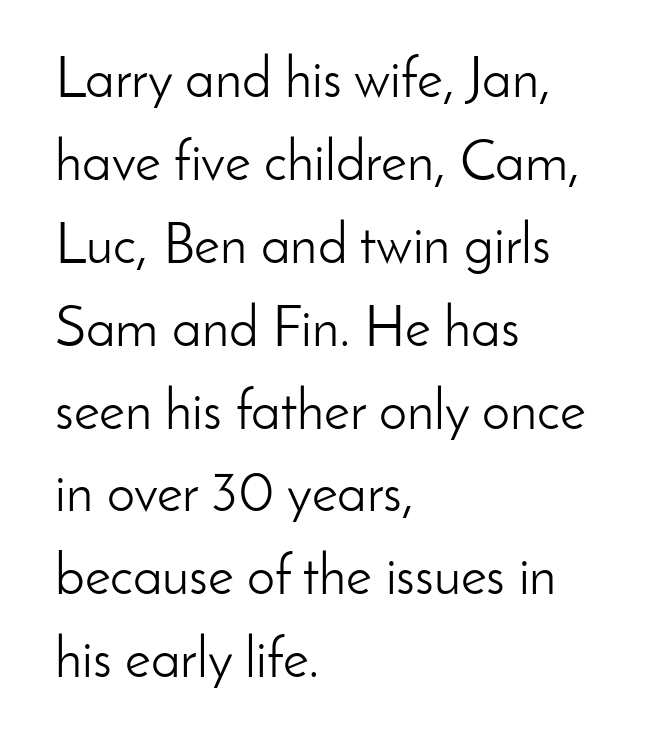
{"serif": "no", "italic": "no", "bold": "no", "weight": "light", "width": "normal", "stroke_contrast": "low", "x_height": "small", "monospaced": "no", "underline": "no", "align": "left", "line_spacing": "normal", "line_spacing_ratio": 1.48, "letter_spacing": "normal", "letter_spacing_em": 0.0, "glyph_px": 56}
